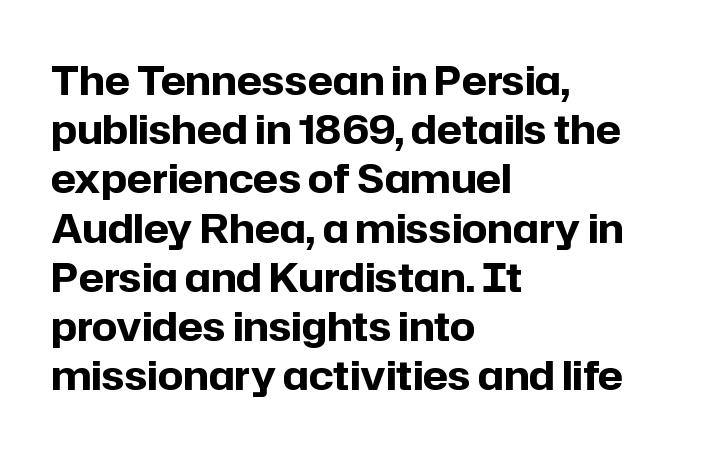
{"serif": "no", "italic": "no", "bold": "yes", "weight": "bold", "width": "normal", "stroke_contrast": "low", "x_height": "medium", "monospaced": "no", "underline": "no", "align": "left", "line_spacing_ratio": 1.23, "letter_spacing": "normal", "letter_spacing_em": 0.0, "glyph_px": 40}
